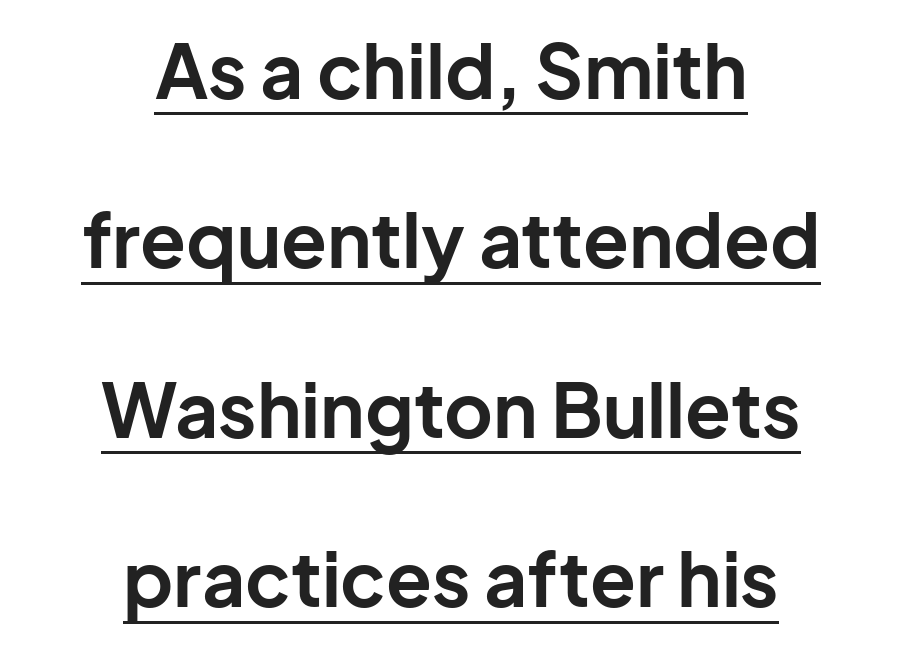
{"serif": "no", "italic": "no", "bold": "yes", "weight": "bold", "width": "normal", "stroke_contrast": "low", "x_height": "medium", "monospaced": "no", "underline": "yes", "align": "center", "line_spacing": "loose", "line_spacing_ratio": 2.26, "letter_spacing": "normal", "letter_spacing_em": 0.0, "glyph_px": 75}
